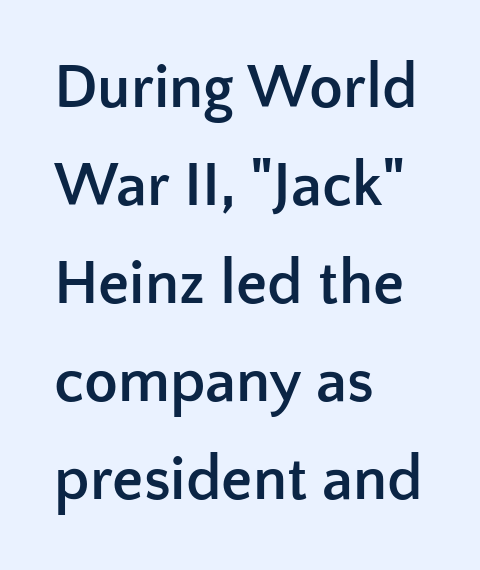
The image shows 62 px semibold sans-serif type, upright; set left-aligned, normal line spacing (1.58x), normal letter spacing, not underlined; low stroke contrast and a medium x-height.
